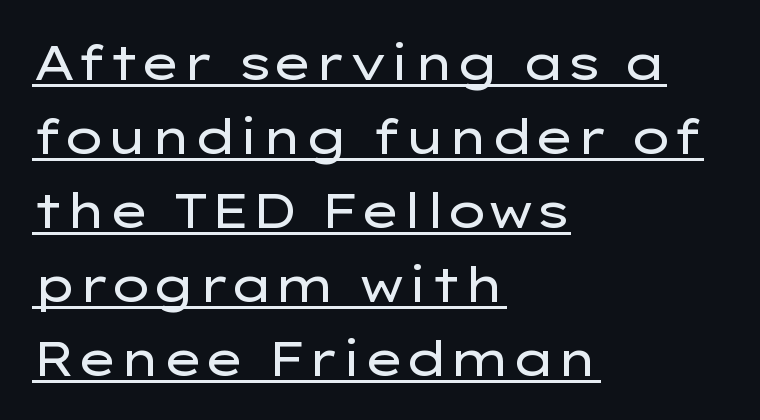
The horizontal fit of the characters is conventional and even. These lines are set flush left with a ragged right edge. You could not count columns in this text — the font is proportionally spaced. A baseline rule has been typeset under these characters. The face looks like a standard text weight, possibly lighter.
